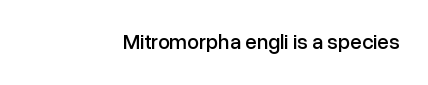
The image shows 21 px text type, upright; set right-aligned, normal letter spacing, not underlined.
